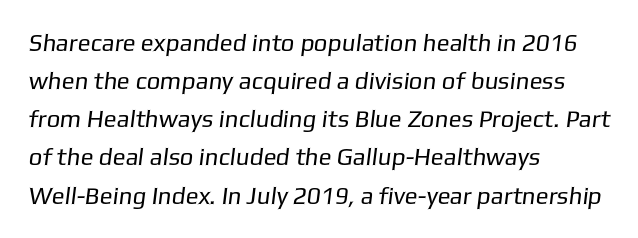
{"bold": "no", "underline": "no", "align": "left", "line_spacing": "normal", "line_spacing_ratio": 1.59, "letter_spacing": "normal", "letter_spacing_em": 0.0, "glyph_px": 24}
